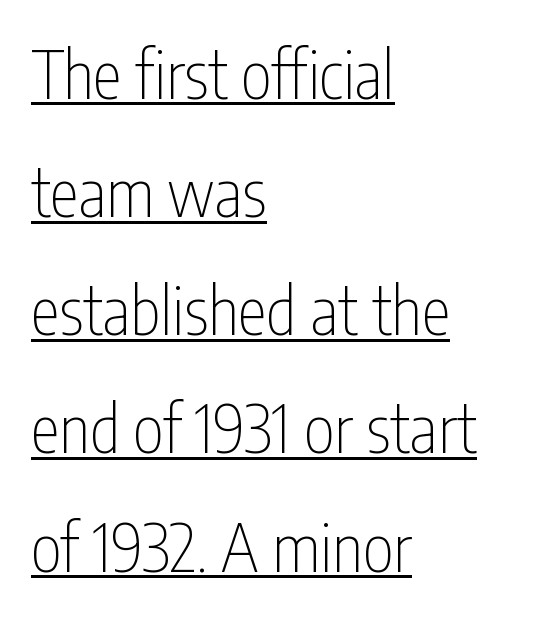
{"serif": "no", "italic": "no", "bold": "no", "weight": "thin", "width": "condensed", "stroke_contrast": "low", "x_height": "medium", "monospaced": "no", "underline": "yes", "align": "left", "line_spacing_ratio": 1.79, "letter_spacing": "normal", "letter_spacing_em": 0.0, "glyph_px": 66}
